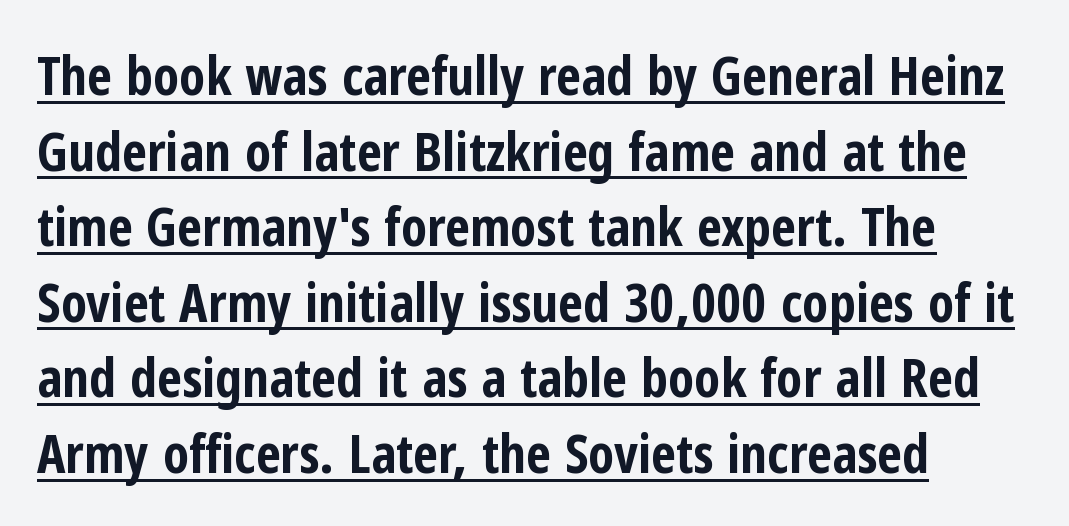
The image shows 54 px bold, condensed sans-serif type, upright; set left-aligned, normal line spacing (1.4x), normal letter spacing, underlined; low stroke contrast and a medium x-height.
